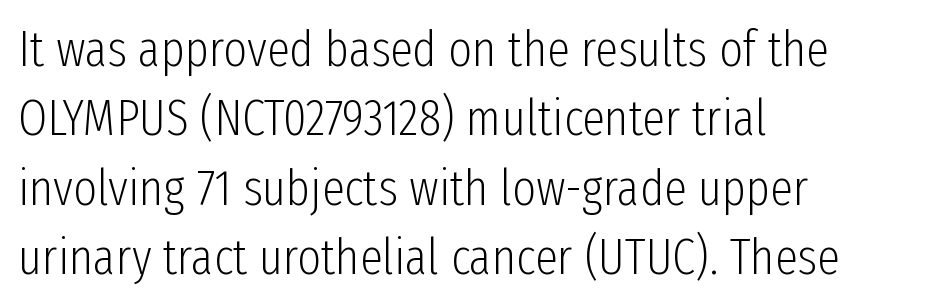
{"serif": "no", "italic": "no", "bold": "no", "weight": "light", "width": "condensed", "stroke_contrast": "low", "x_height": "medium", "monospaced": "no", "underline": "no", "align": "left", "line_spacing": "normal", "line_spacing_ratio": 1.36, "letter_spacing": "normal", "letter_spacing_em": 0.0, "glyph_px": 51}
